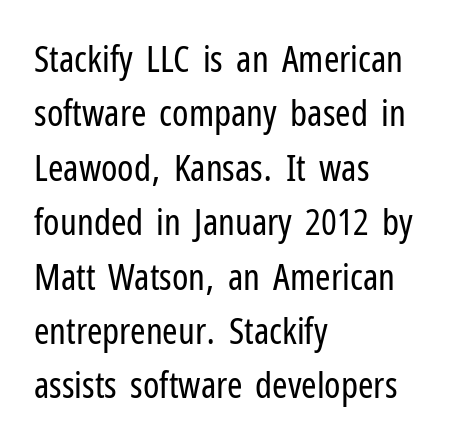
{"serif": "no", "italic": "no", "bold": "no", "weight": "regular", "width": "condensed", "stroke_contrast": "low", "x_height": "medium", "monospaced": "no", "underline": "no", "align": "left", "line_spacing": "normal", "line_spacing_ratio": 1.47, "letter_spacing": "normal", "letter_spacing_em": 0.0, "glyph_px": 37}
